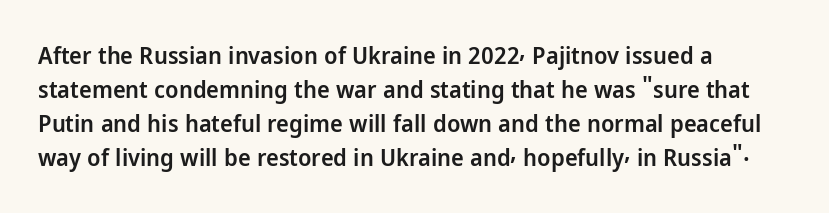
The image shows 24 px text type, upright; set left-aligned, normal line spacing (1.42x), normal letter spacing, not underlined.
